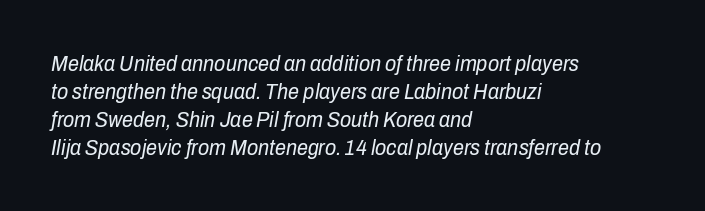
{"italic": "yes", "lean": "right", "slant_degrees": 10, "bold": "no", "underline": "no", "align": "left", "line_spacing": "normal", "line_spacing_ratio": 1.27, "letter_spacing": "normal", "letter_spacing_em": 0.0, "glyph_px": 22}
